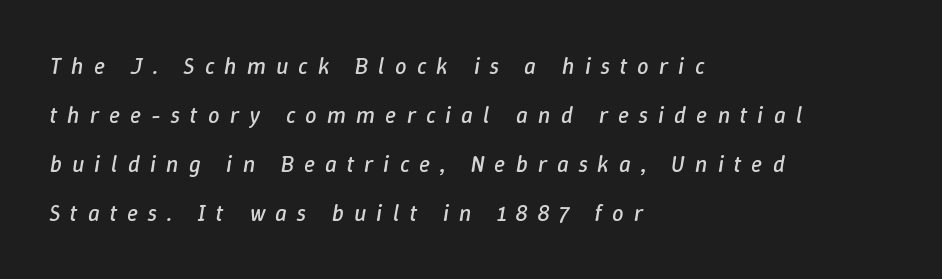
Spacing between characters has been opened up far beyond the box default. The cut favours lightness, reaching ordinary text weight at its darkest. Honestly, the rows look like they've been pulled way apart. An italicized treatment has been applied to the whole sample.
